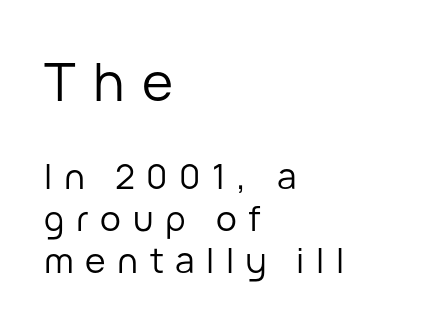
The image shows 53 px regular-weight sans-serif type, upright; set left-aligned, line spacing 1.21x, unusually wide letter spacing (+0.33 em), not underlined; the first (top) block is 1.51x larger; low stroke contrast and a medium x-height.
